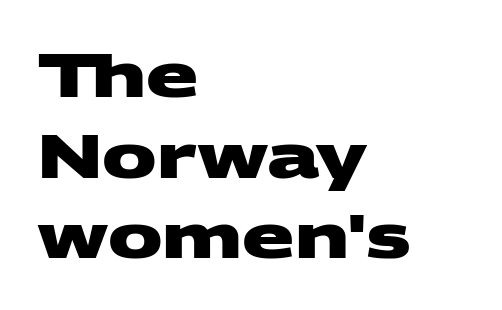
Does the type have serifs? No, each stem ends abruptly. Emphasis by weight is at full strength: bold. This block has exactly the height ordinary leading produces. Think of a printed novel: that variable character pitch is what you see here. Descenders hang freely into open space.
